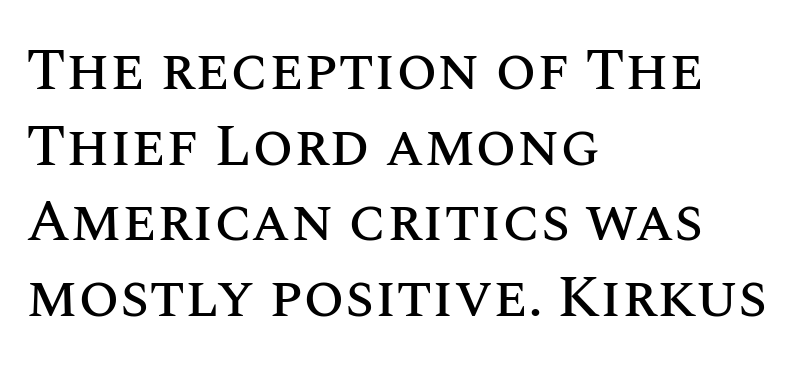
The axis of the letterforms is exactly vertical. The gaps between neighbouring characters are ordinary and unremarkable. This sample has the flowing, uneven cadence of proportional lettering. Check under the words: just untouched page.
